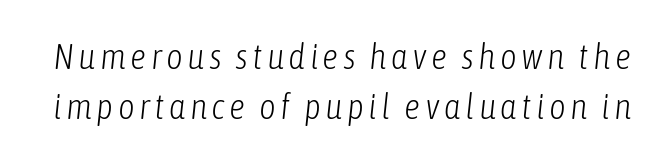
Q: Is the text bold? A: No.
Q: Is the text italic (slanted)? A: Yes, it leans right by about 6 degrees.
Q: Is the text underlined? A: No.
Q: Is the spacing between lines tight, normal or loose? A: Normal.
Q: Width (condensed, normal, or wide)? A: Condensed.
Q: Stroke contrast? A: Low.
Q: x-height? A: Medium.
Q: Monospaced? A: No.
